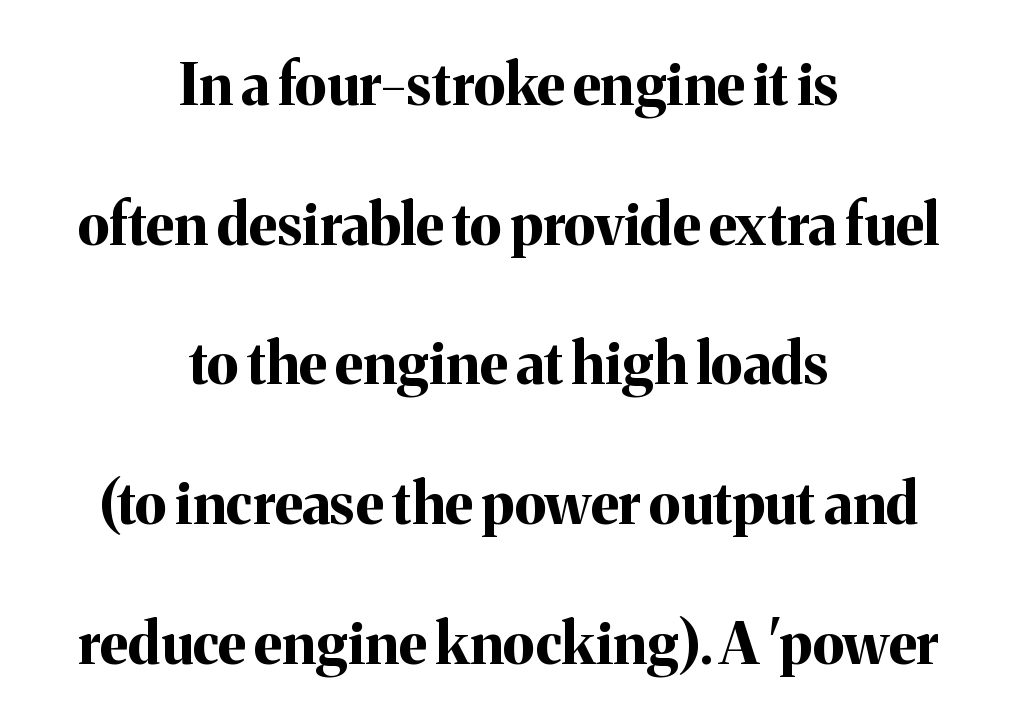
Q: Is the text bold? A: Yes.
Q: Is the text italic (slanted)? A: No, it is upright.
Q: Is the typeface a serif or a sans-serif typeface? A: Serif.
Q: Is the text underlined? A: No.
Q: How is the paragraph aligned? A: Centered.
Q: Is the spacing between letters normal or unusually wide? A: Normal.
Q: Is the spacing between lines tight, normal or loose? A: Loose.
Q: Width (condensed, normal, or wide)? A: Normal.
Q: Stroke contrast? A: Medium.
Q: x-height? A: Medium.
Q: Monospaced? A: No.
